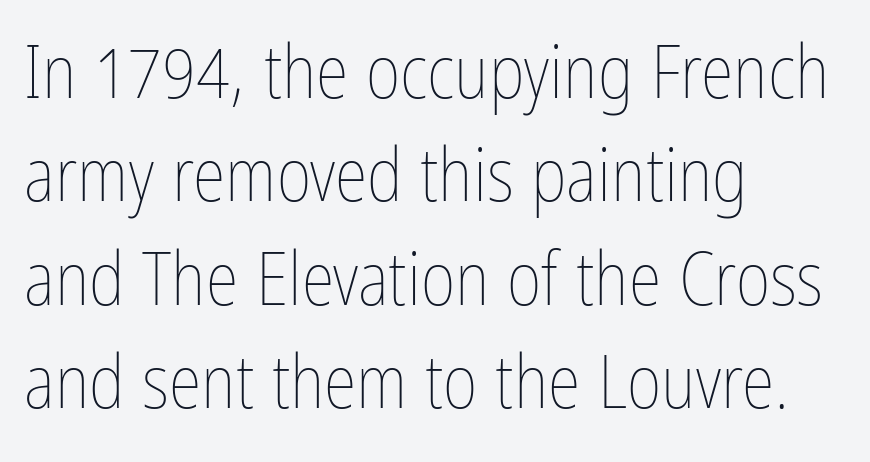
The image shows 75 px thin, condensed type, upright; set left-aligned, normal line spacing (1.38x), normal letter spacing, not underlined; low stroke contrast and a medium x-height.
